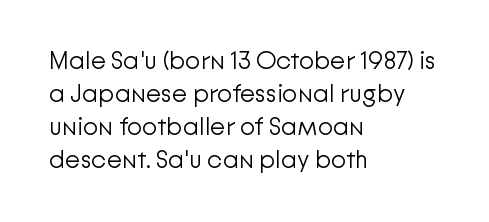
Q: Is the text bold? A: No.
Q: Is the text italic (slanted)? A: No, it is upright.
Q: Is the text underlined? A: No.
Q: How is the paragraph aligned? A: Left-aligned.
Q: Is the spacing between letters normal or unusually wide? A: Normal.
Q: Is the spacing between lines tight, normal or loose? A: Normal.
